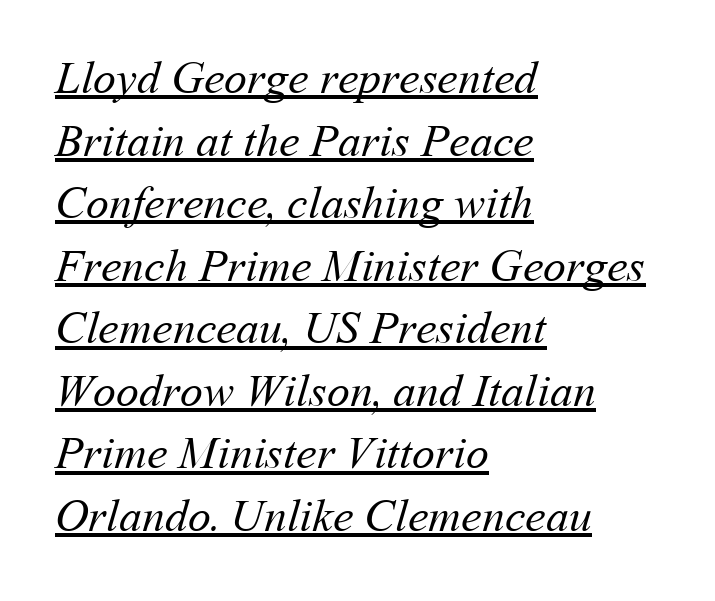
{"bold": "no", "weight": "regular", "width": "normal", "stroke_contrast": "medium", "x_height": "medium", "monospaced": "no", "underline": "yes", "align": "left", "line_spacing": "normal", "line_spacing_ratio": 1.36, "letter_spacing": "normal", "letter_spacing_em": 0.0, "glyph_px": 46}
